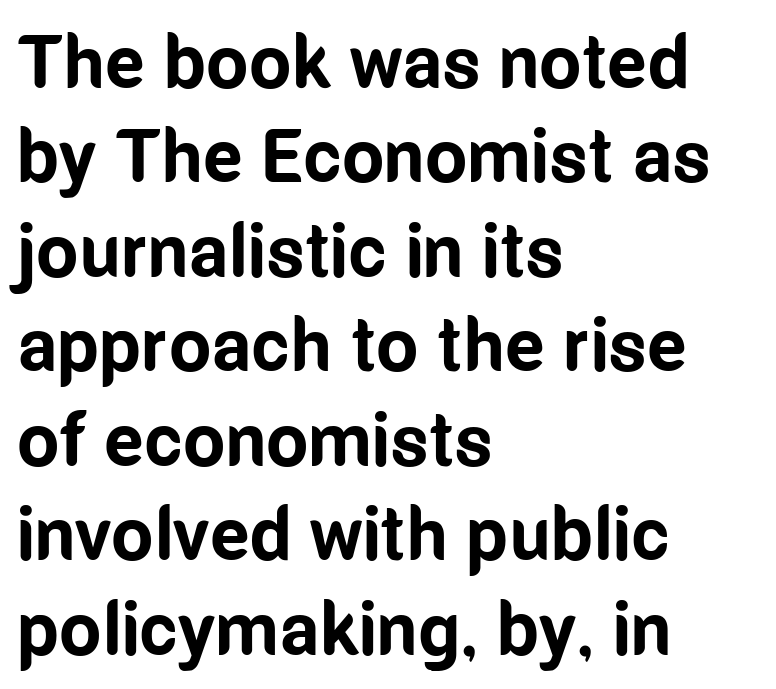
{"serif": "no", "italic": "no", "bold": "yes", "weight": "bold", "width": "condensed", "stroke_contrast": "low", "x_height": "medium", "monospaced": "no", "underline": "no", "align": "left", "line_spacing": "normal", "line_spacing_ratio": 1.26, "letter_spacing": "normal", "letter_spacing_em": 0.0, "glyph_px": 75}
